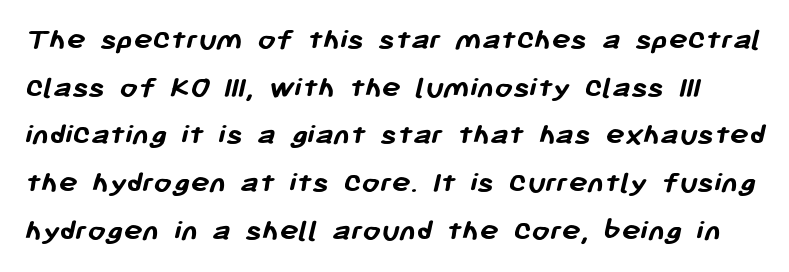
The image shows 32 px semibold sans-serif type; set normal line spacing (1.49x), normal letter spacing, not underlined; low stroke contrast and a medium x-height.
